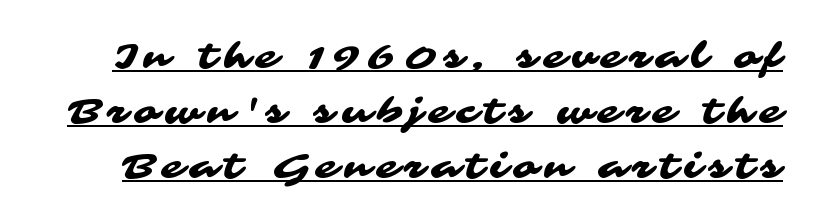
Q: Is the typeface a serif or a sans-serif typeface? A: Sans-serif.
Q: Is the text underlined? A: Yes.
Q: Is the spacing between letters normal or unusually wide? A: Unusually wide.
Q: Is the spacing between lines tight, normal or loose? A: Normal.
Q: Width (condensed, normal, or wide)? A: Wide.
Q: Stroke contrast? A: Medium.
Q: x-height? A: Medium.
Q: Monospaced? A: No.
